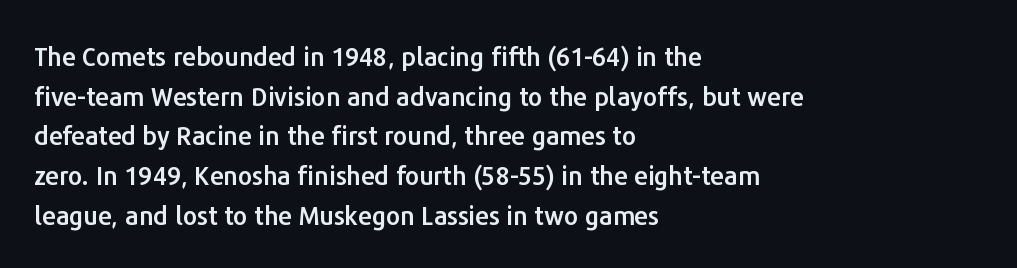
The image shows 25 px text type, upright; set left-aligned, normal line spacing (1.59x), normal letter spacing, not underlined.
